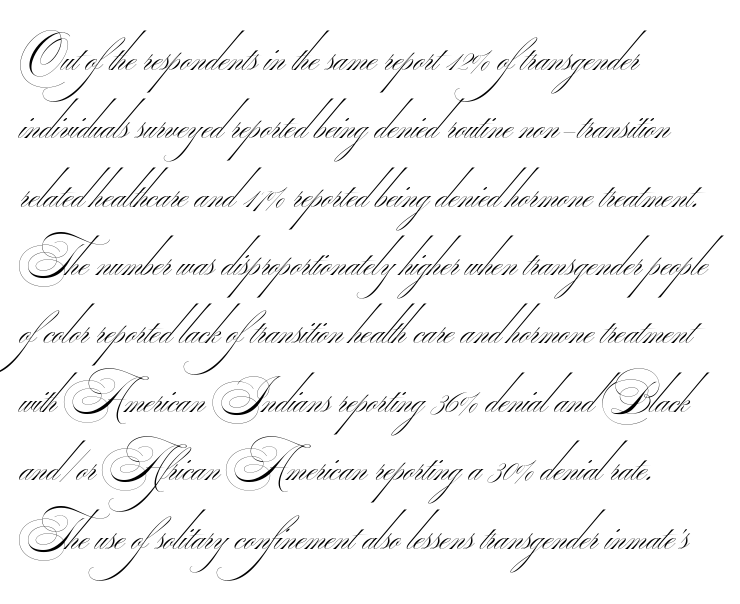
The image shows 43 px thin, wide sans-serif type; set left-aligned, normal line spacing (1.59x), normal letter spacing, not underlined; medium stroke contrast.
